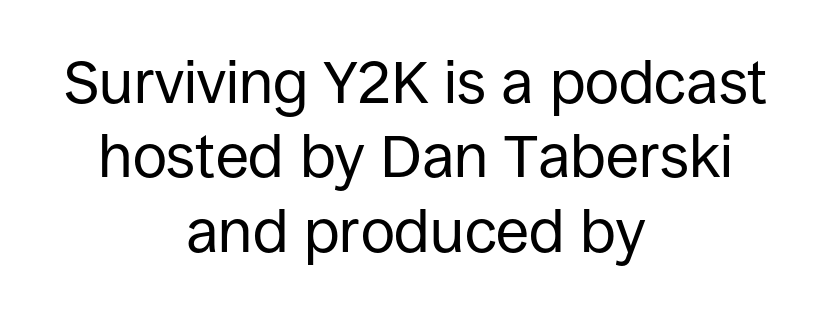
The image shows 60 px regular-weight sans-serif type, upright; set centered, line spacing 1.24x, normal letter spacing, not underlined; low stroke contrast and a large x-height.
